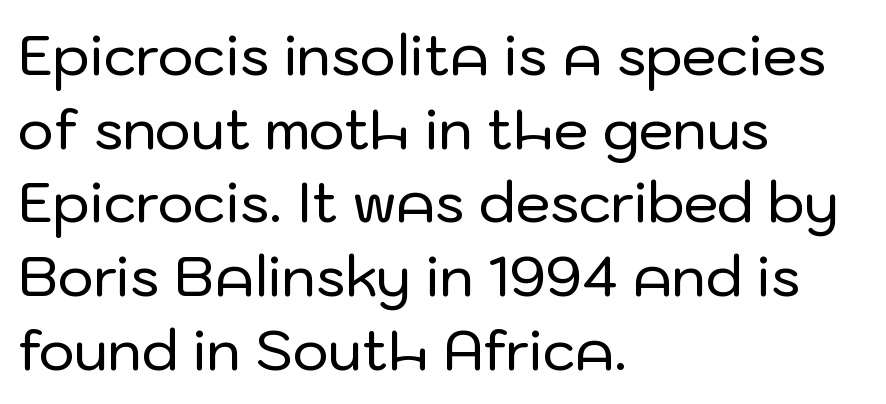
Q: Is the text italic (slanted)? A: No, it is upright.
Q: Is the typeface a serif or a sans-serif typeface? A: Sans-serif.
Q: Is the text underlined? A: No.
Q: How is the paragraph aligned? A: Left-aligned.
Q: Is the spacing between letters normal or unusually wide? A: Normal.
Q: Is the spacing between lines tight, normal or loose? A: Normal.
Q: Width (condensed, normal, or wide)? A: Normal.
Q: Stroke contrast? A: Low.
Q: x-height? A: Medium.
Q: Monospaced? A: No.
